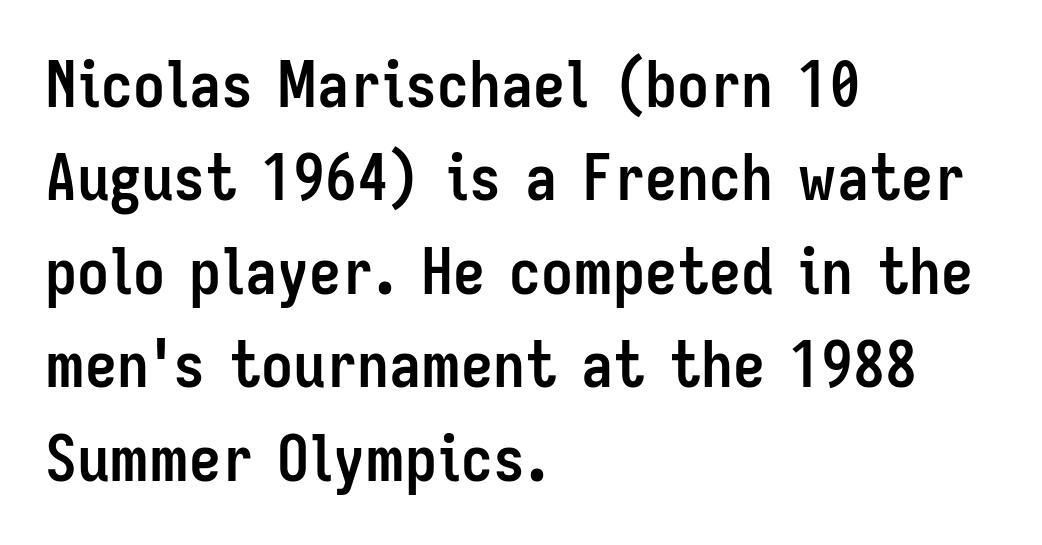
{"serif": "no", "italic": "no", "bold": "yes", "weight": "semibold", "width": "condensed", "stroke_contrast": "low", "x_height": "medium", "monospaced": "no", "underline": "no", "align": "left", "line_spacing": "normal", "line_spacing_ratio": 1.46, "letter_spacing": "normal", "letter_spacing_em": 0.0, "glyph_px": 64}
